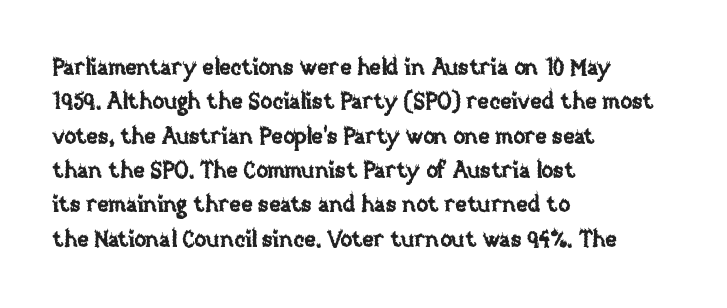
Q: Is the text italic (slanted)? A: No, it is upright.
Q: Is the text underlined? A: No.
Q: How is the paragraph aligned? A: Left-aligned.
Q: Is the spacing between letters normal or unusually wide? A: Normal.
Q: Is the spacing between lines tight, normal or loose? A: Normal.
